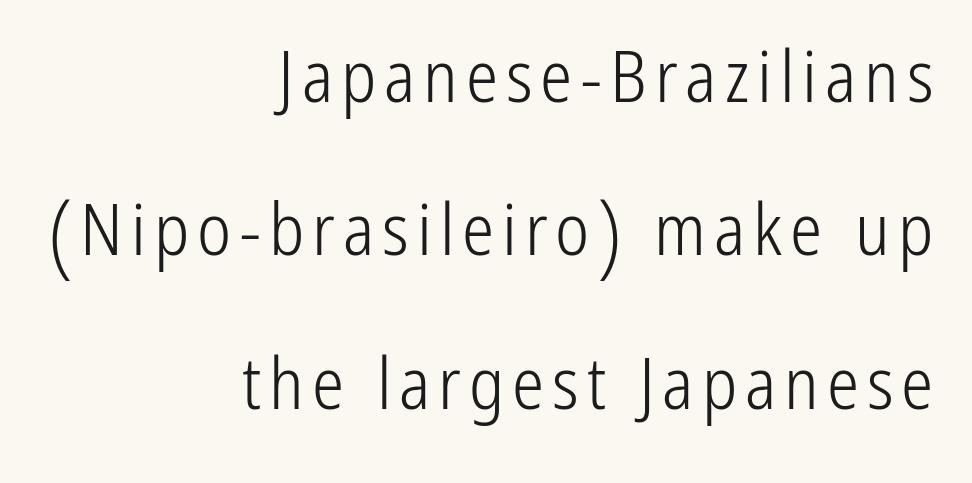
Q: Is the text bold? A: No.
Q: Is the text italic (slanted)? A: No, it is upright.
Q: Is the typeface a serif or a sans-serif typeface? A: Sans-serif.
Q: Is the text underlined? A: No.
Q: How is the paragraph aligned? A: Right-aligned.
Q: Is the spacing between lines tight, normal or loose? A: Loose.
Q: Width (condensed, normal, or wide)? A: Condensed.
Q: Stroke contrast? A: Low.
Q: x-height? A: Medium.
Q: Monospaced? A: No.
